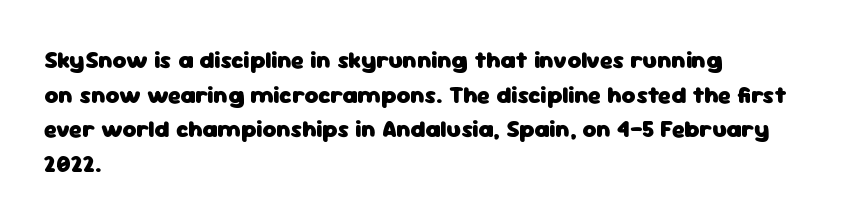
Q: Is the text bold? A: Yes.
Q: Is the text italic (slanted)? A: No, it is upright.
Q: Is the text underlined? A: No.
Q: How is the paragraph aligned? A: Left-aligned.
Q: Is the spacing between letters normal or unusually wide? A: Normal.
Q: Is the spacing between lines tight, normal or loose? A: Normal.
